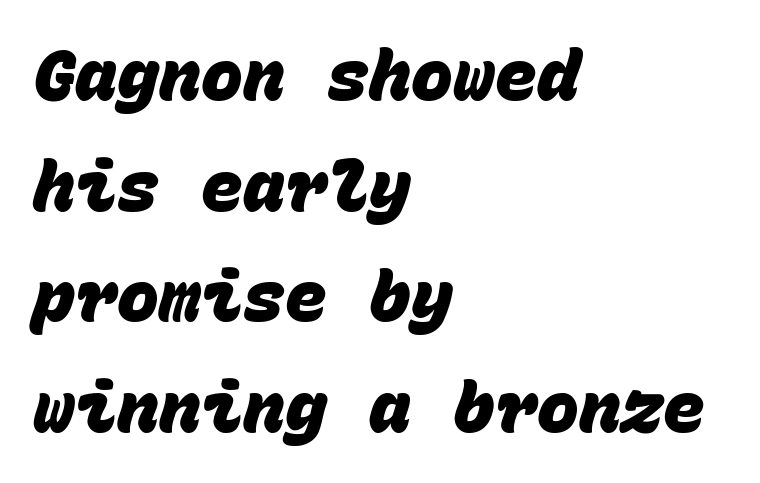
Q: Is the text bold? A: Yes.
Q: Is the typeface a serif or a sans-serif typeface? A: Sans-serif.
Q: Is the text underlined? A: No.
Q: How is the paragraph aligned? A: Left-aligned.
Q: Is the spacing between letters normal or unusually wide? A: Normal.
Q: Is the spacing between lines tight, normal or loose? A: Normal.
Q: Width (condensed, normal, or wide)? A: Normal.
Q: Stroke contrast? A: Low.
Q: x-height? A: Large.
Q: Monospaced? A: Yes.
